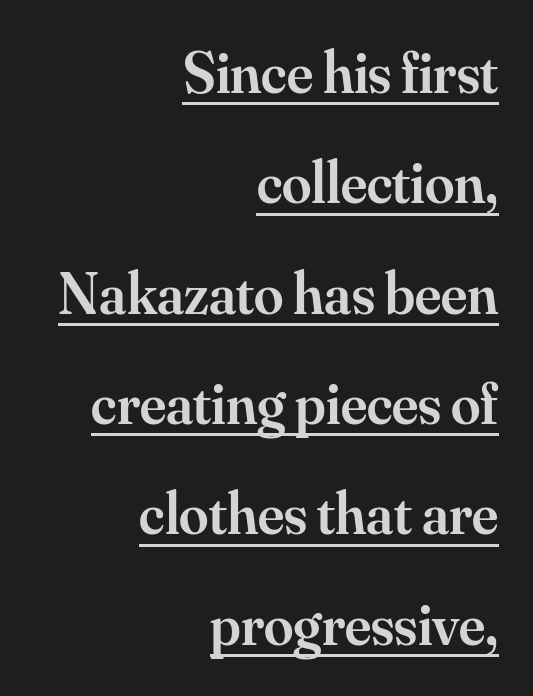
Q: Is the text bold? A: Semi-bold.
Q: Is the text italic (slanted)? A: No, it is upright.
Q: Is the typeface a serif or a sans-serif typeface? A: Serif.
Q: Is the text underlined? A: Yes.
Q: How is the paragraph aligned? A: Right-aligned.
Q: Is the spacing between letters normal or unusually wide? A: Normal.
Q: Width (condensed, normal, or wide)? A: Normal.
Q: Stroke contrast? A: Medium.
Q: x-height? A: Small.
Q: Monospaced? A: No.
